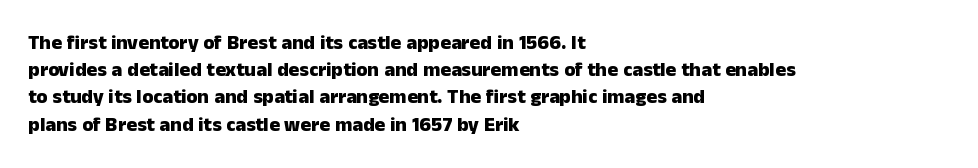
Q: Is the text bold? A: Yes.
Q: Is the text italic (slanted)? A: No, it is upright.
Q: Is the text underlined? A: No.
Q: How is the paragraph aligned? A: Left-aligned.
Q: Is the spacing between letters normal or unusually wide? A: Normal.
Q: Is the spacing between lines tight, normal or loose? A: Normal.
